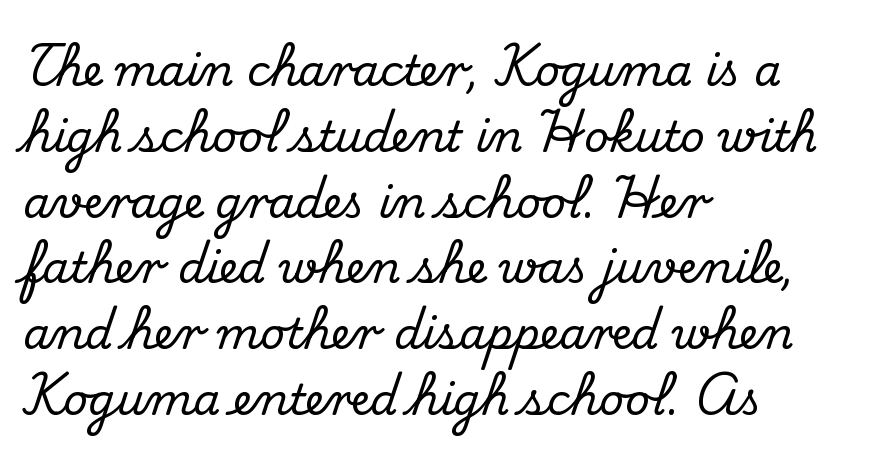
{"serif": "yes", "width": "normal", "stroke_contrast": "medium", "x_height": "small", "monospaced": "no", "underline": "no", "align": "left", "line_spacing": "normal", "line_spacing_ratio": 1.53, "letter_spacing": "normal", "letter_spacing_em": 0.0, "glyph_px": 43}
